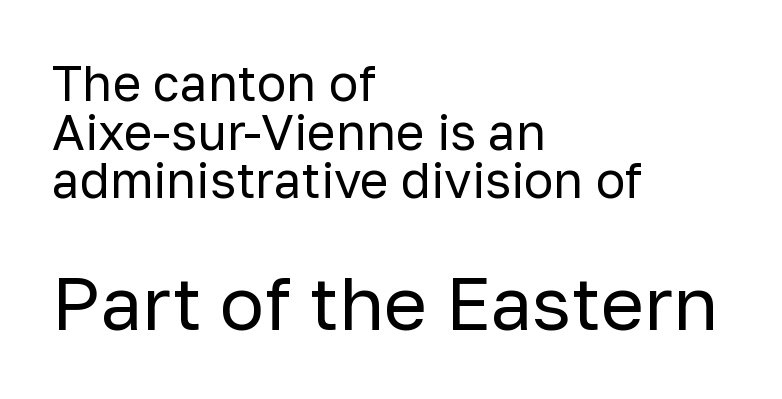
Q: Is the text bold? A: No.
Q: Is the text italic (slanted)? A: No, it is upright.
Q: Is the typeface a serif or a sans-serif typeface? A: Sans-serif.
Q: Is the text underlined? A: No.
Q: How is the paragraph aligned? A: Left-aligned.
Q: Is the spacing between letters normal or unusually wide? A: Normal.
Q: Is the spacing between lines tight, normal or loose? A: Tight.
Q: Which block of text is set in a larger size, the first (top) or the second (bottom)? A: The second (bottom) one.
Q: Width (condensed, normal, or wide)? A: Normal.
Q: Stroke contrast? A: Low.
Q: x-height? A: Medium.
Q: Monospaced? A: No.
